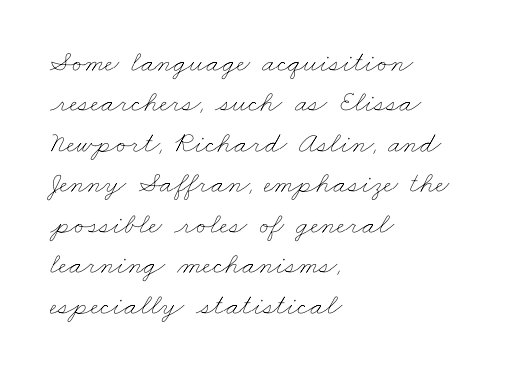
Q: Is the text bold? A: No.
Q: Is the text underlined? A: No.
Q: How is the paragraph aligned? A: Left-aligned.
Q: Is the spacing between letters normal or unusually wide? A: Normal.
Q: Is the spacing between lines tight, normal or loose? A: Normal.
Q: Width (condensed, normal, or wide)? A: Wide.
Q: Stroke contrast? A: Low.
Q: x-height? A: Small.
Q: Monospaced? A: No.
